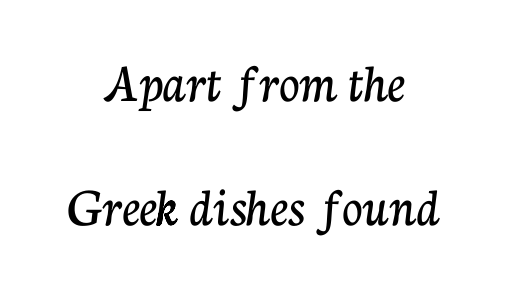
Q: Is the text italic (slanted)? A: Yes.
Q: Is the typeface a serif or a sans-serif typeface? A: Serif.
Q: Is the text underlined? A: No.
Q: How is the paragraph aligned? A: Centered.
Q: Is the spacing between letters normal or unusually wide? A: Normal.
Q: Is the spacing between lines tight, normal or loose? A: Loose.
Q: Width (condensed, normal, or wide)? A: Normal.
Q: Stroke contrast? A: Low.
Q: x-height? A: Medium.
Q: Monospaced? A: No.
